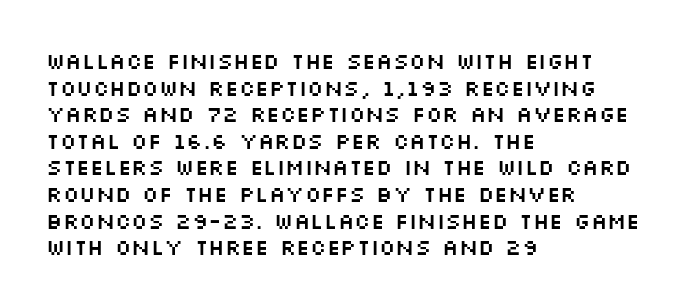
A student would call this left alignment; a typographer would say flush left, rag right. Nobody touched the tracking dial on this one. Tall strokes in this sample are plumb rather than angled. Descenders are the only things crossing below the line.
